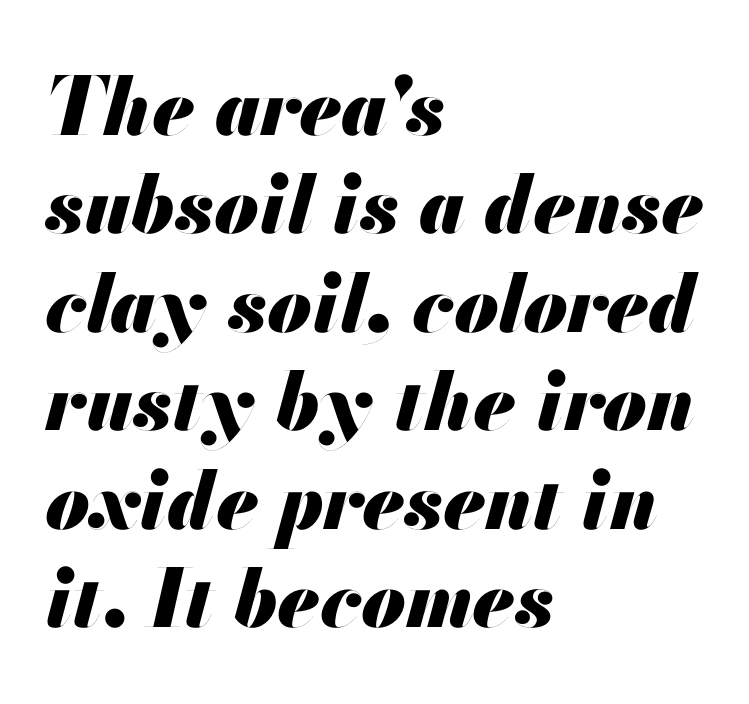
Q: Is the text bold? A: Yes.
Q: Is the text italic (slanted)? A: Yes, it leans right by about 13 degrees.
Q: Is the text underlined? A: No.
Q: How is the paragraph aligned? A: Left-aligned.
Q: Is the spacing between letters normal or unusually wide? A: Normal.
Q: Width (condensed, normal, or wide)? A: Normal.
Q: Stroke contrast? A: Medium.
Q: x-height? A: Small.
Q: Monospaced? A: No.
